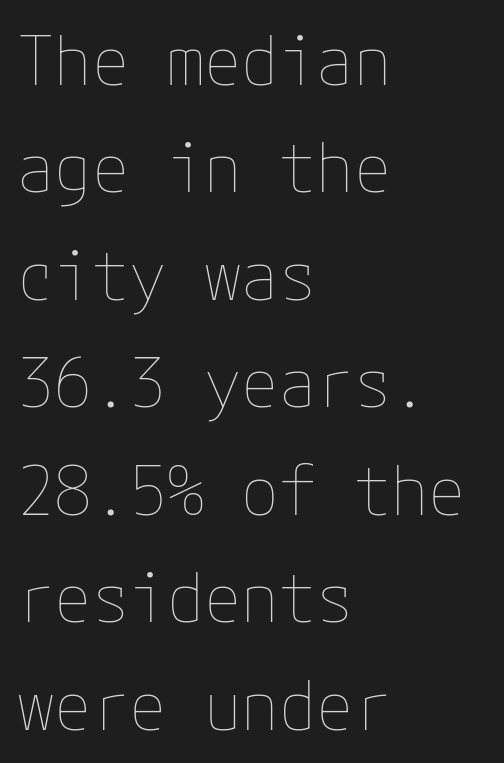
The cut favours lightness, reaching ordinary text weight at its darkest. The line texture is even and compact thanks to regular tracking. The designer left line spacing at the default. These lines stack with their left ends in a neat column. The space directly below the letters is spotless.
